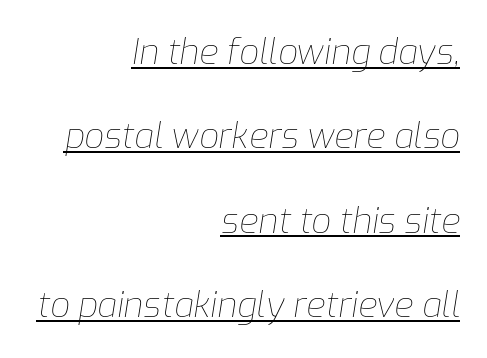
The image shows 35 px thin type, italic (leaning right); set right-aligned, loose line spacing (2.41x), normal letter spacing, underlined; low stroke contrast and a medium x-height.
